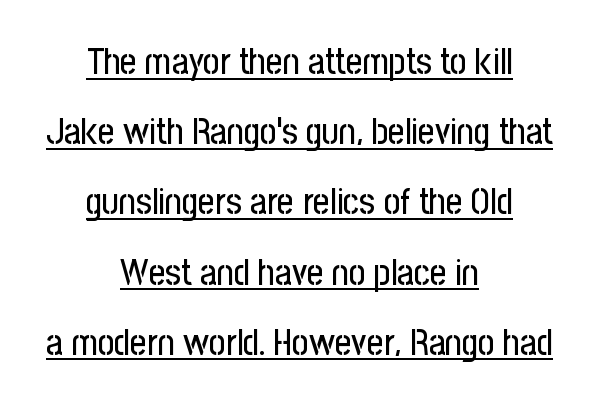
Q: Is the text italic (slanted)? A: No, it is upright.
Q: Is the typeface a serif or a sans-serif typeface? A: Sans-serif.
Q: Is the text underlined? A: Yes.
Q: How is the paragraph aligned? A: Centered.
Q: Is the spacing between letters normal or unusually wide? A: Normal.
Q: Is the spacing between lines tight, normal or loose? A: Loose.
Q: Width (condensed, normal, or wide)? A: Condensed.
Q: Stroke contrast? A: Low.
Q: x-height? A: Medium.
Q: Monospaced? A: No.
